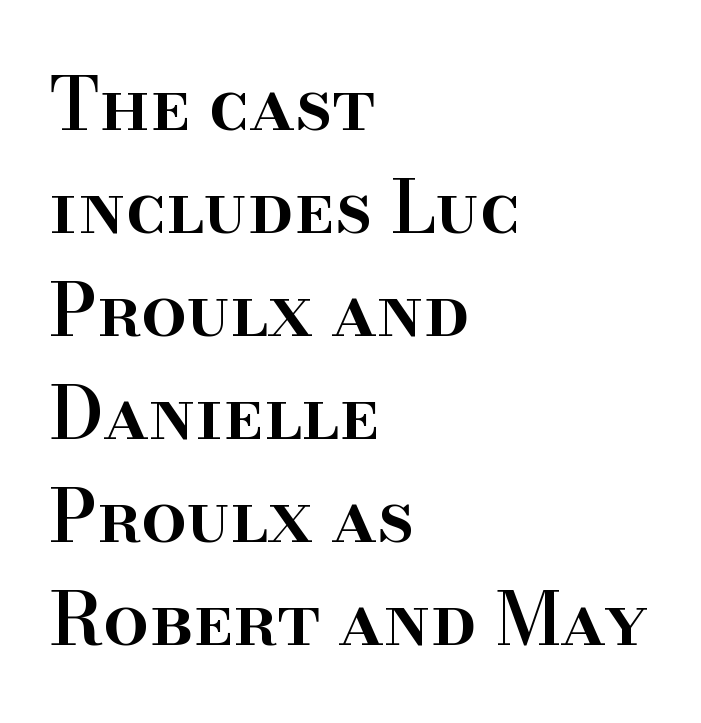
The setting favours the left margin, as ordinary paragraphs usually do. Glyph-to-glyph distance matches everyday printed text. Compared with typical paragraphs, the rows here are spaced about the same. Spacing verdict: proportional, widths tailored to each character.
